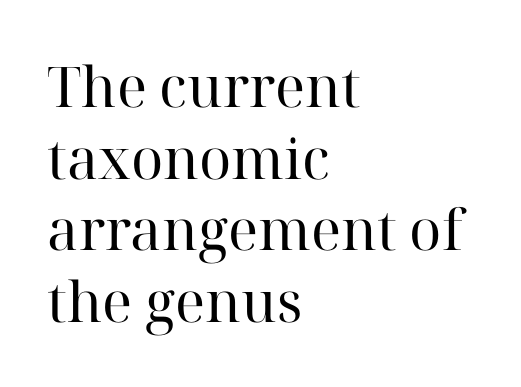
Q: Is the text bold? A: No.
Q: Is the text italic (slanted)? A: No, it is upright.
Q: Is the typeface a serif or a sans-serif typeface? A: Serif.
Q: Is the text underlined? A: No.
Q: How is the paragraph aligned? A: Left-aligned.
Q: Is the spacing between letters normal or unusually wide? A: Normal.
Q: Is the spacing between lines tight, normal or loose? A: Normal.
Q: Width (condensed, normal, or wide)? A: Normal.
Q: Stroke contrast? A: High.
Q: x-height? A: Medium.
Q: Monospaced? A: No.
